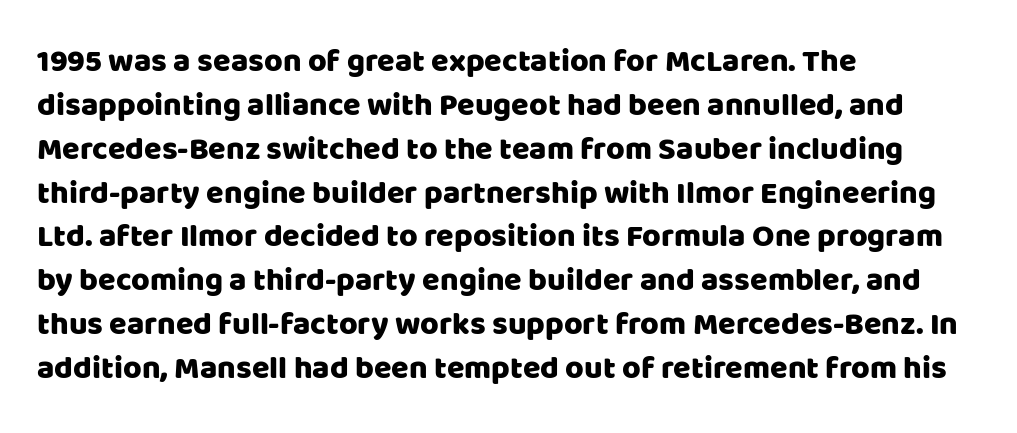
{"serif": "no", "italic": "no", "width": "normal", "stroke_contrast": "low", "x_height": "large", "monospaced": "no", "underline": "no", "align": "left", "line_spacing": "normal", "line_spacing_ratio": 1.37, "letter_spacing": "normal", "letter_spacing_em": 0.0, "glyph_px": 32}
